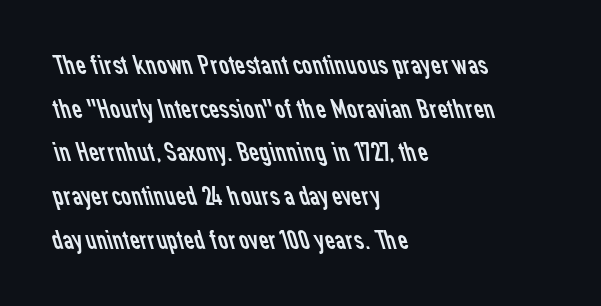
{"serif": "no", "bold": "no", "weight": "regular", "width": "normal", "stroke_contrast": "low", "x_height": "medium", "monospaced": "no", "underline": "no", "align": "left", "line_spacing": "normal", "line_spacing_ratio": 1.56, "letter_spacing": "normal", "letter_spacing_em": 0.0, "glyph_px": 28}
